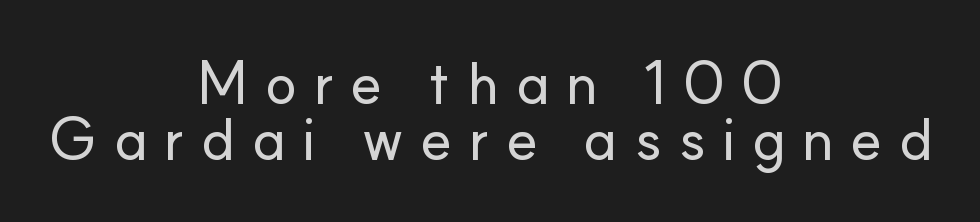
The image shows 59 px sans-serif type, upright; set centered, tight line spacing (0.95x), unusually wide letter spacing (+0.27 em), not underlined; low stroke contrast and a small x-height.
